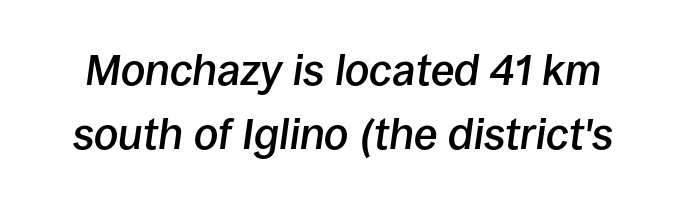
Q: Is the text bold? A: Semi-bold.
Q: Is the text italic (slanted)? A: Yes, it leans right by about 8 degrees.
Q: Is the text underlined? A: No.
Q: Is the spacing between letters normal or unusually wide? A: Normal.
Q: Is the spacing between lines tight, normal or loose? A: Normal.
Q: Width (condensed, normal, or wide)? A: Normal.
Q: Stroke contrast? A: Low.
Q: x-height? A: Large.
Q: Monospaced? A: No.
